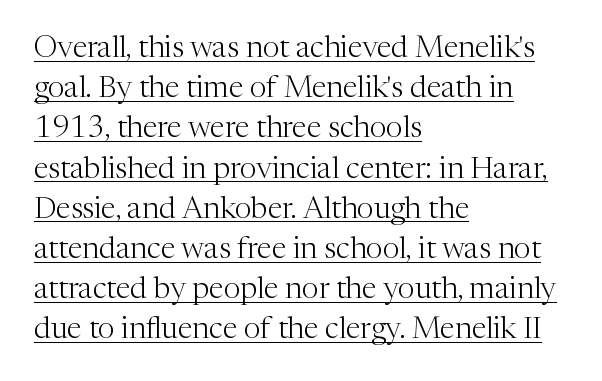
{"serif": "yes", "italic": "no", "bold": "no", "weight": "light", "width": "normal", "stroke_contrast": "medium", "x_height": "medium", "monospaced": "no", "underline": "yes", "align": "left", "line_spacing": "normal", "line_spacing_ratio": 1.34, "letter_spacing": "normal", "letter_spacing_em": 0.0, "glyph_px": 30}
